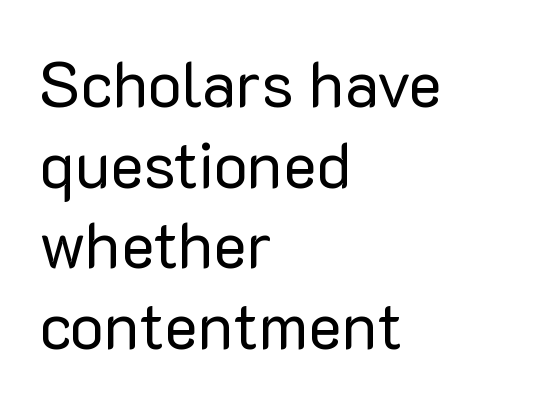
Q: Is the text bold? A: No.
Q: Is the text italic (slanted)? A: No, it is upright.
Q: Is the typeface a serif or a sans-serif typeface? A: Sans-serif.
Q: Is the text underlined? A: No.
Q: How is the paragraph aligned? A: Left-aligned.
Q: Is the spacing between letters normal or unusually wide? A: Normal.
Q: Is the spacing between lines tight, normal or loose? A: Normal.
Q: Width (condensed, normal, or wide)? A: Normal.
Q: Stroke contrast? A: Low.
Q: x-height? A: Medium.
Q: Monospaced? A: No.
